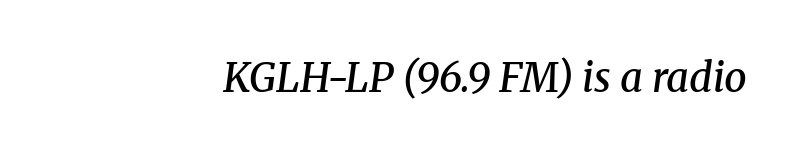
{"serif": "yes", "italic": "yes", "lean": "right", "slant_degrees": 8, "bold": "semi", "weight": "semibold", "width": "normal", "stroke_contrast": "medium", "x_height": "medium", "monospaced": "no", "underline": "no", "letter_spacing": "normal", "letter_spacing_em": 0.0, "glyph_px": 40}
